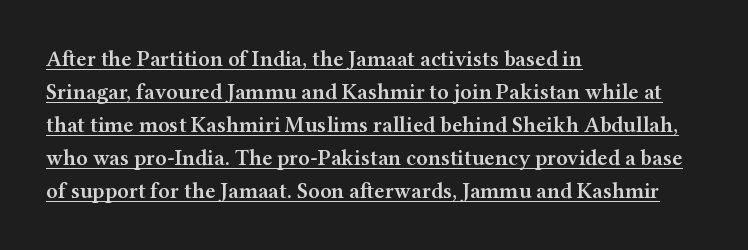
Q: Is the text bold? A: Semi-bold.
Q: Is the text italic (slanted)? A: No, it is upright.
Q: Is the text underlined? A: Yes.
Q: How is the paragraph aligned? A: Left-aligned.
Q: Is the spacing between letters normal or unusually wide? A: Normal.
Q: Is the spacing between lines tight, normal or loose? A: Normal.
